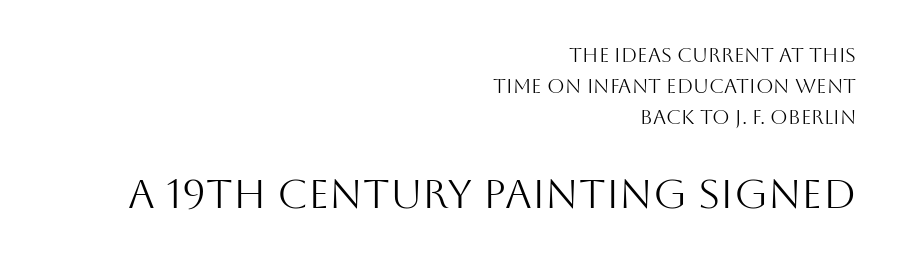
The image shows 41 px light sans-serif type, upright; set right-aligned, normal line spacing (1.56x), normal letter spacing, not underlined; the second (bottom) block is 2.05x larger; medium stroke contrast and a large x-height.
